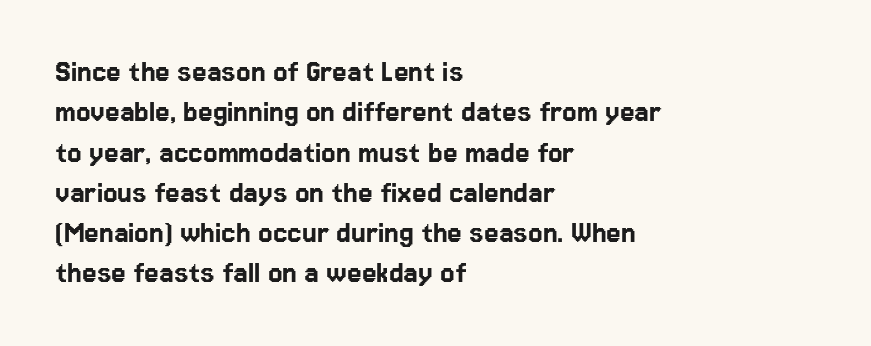
Anything drawn beneath the words? Only blank space. The passage shown is typed in a proportional face where columns would drift. Do the letters lean? They stand straight. Short note: letters normally spaced. The face used here is a sans, in the tradition of grotesques and geometrics. These lines stack with their left ends in a neat column.
